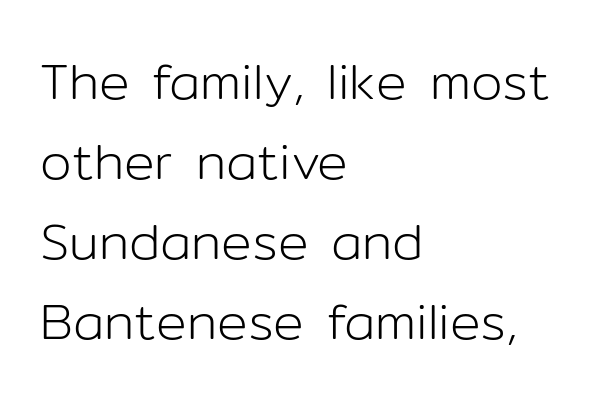
Q: Is the text bold? A: No.
Q: Is the text italic (slanted)? A: No, it is upright.
Q: Is the typeface a serif or a sans-serif typeface? A: Sans-serif.
Q: Is the text underlined? A: No.
Q: How is the paragraph aligned? A: Left-aligned.
Q: Is the spacing between letters normal or unusually wide? A: Normal.
Q: Is the spacing between lines tight, normal or loose? A: Normal.
Q: Width (condensed, normal, or wide)? A: Normal.
Q: Stroke contrast? A: Low.
Q: x-height? A: Medium.
Q: Monospaced? A: No.
